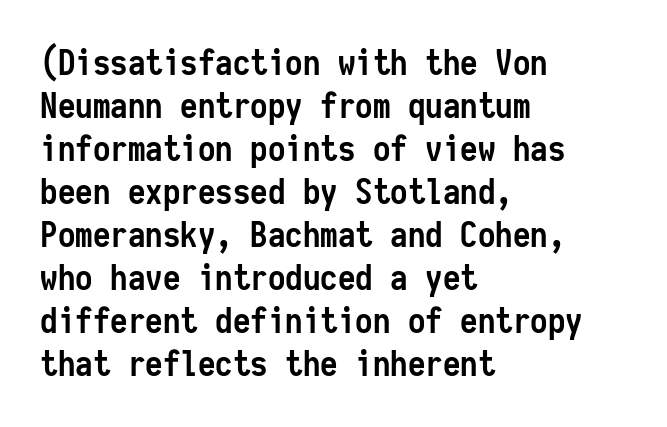
The image shows 35 px semibold, condensed sans-serif type, upright, monospaced; set left-aligned, line spacing 1.23x, normal letter spacing, not underlined; low stroke contrast and a medium x-height.
